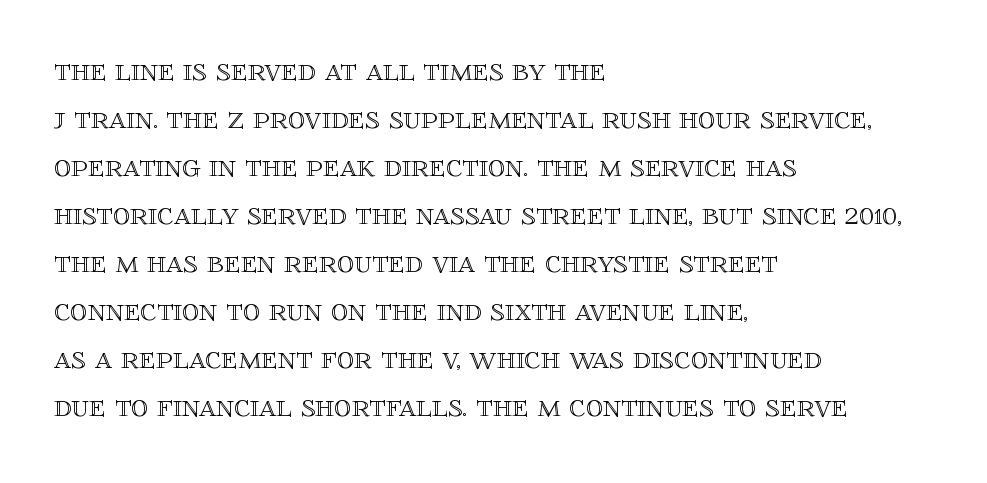
The image shows 34 px text type, upright; set left-aligned, normal line spacing (1.41x), normal letter spacing, not underlined; a large x-height.
